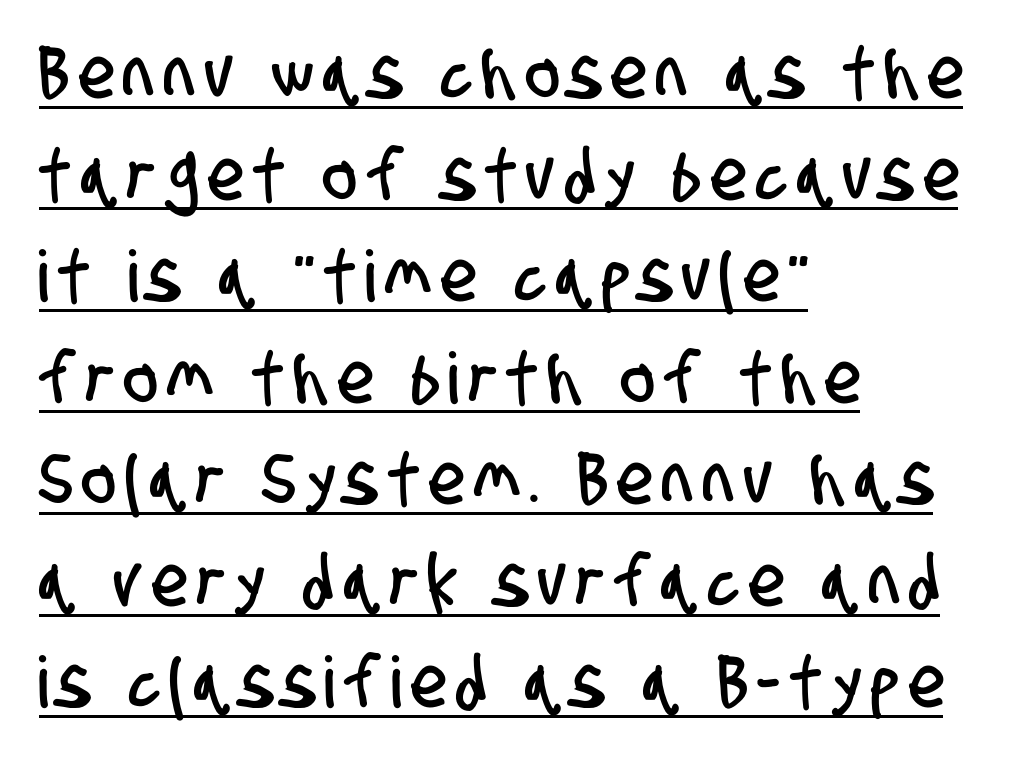
Q: Is the typeface a serif or a sans-serif typeface? A: Sans-serif.
Q: Is the text underlined? A: Yes.
Q: How is the paragraph aligned? A: Left-aligned.
Q: Is the spacing between lines tight, normal or loose? A: Normal.
Q: Width (condensed, normal, or wide)? A: Condensed.
Q: Stroke contrast? A: Low.
Q: x-height? A: Large.
Q: Monospaced? A: No.
